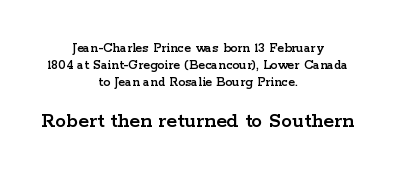
Default kerning and tracking; the words read as compact shapes. Short and long lines alike share a common midpoint. The string is rendered with underlining switched off. If you squint, the bottom block still reads clearly — it's the larger of the two. Italic? Not at all — the glyphs are vertical.
